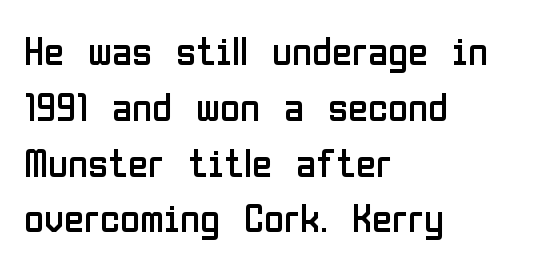
Which margin do the lines hug? The left one — the right edge is uneven. Classification — sans serif. Nothing unusual about the tracking: characters are spaced as the font intends. The rendering uses a moderate line-height, typical for paragraphs. You could not count columns in this text — the font is proportionally spaced. Anything drawn beneath the words? Only blank space.
